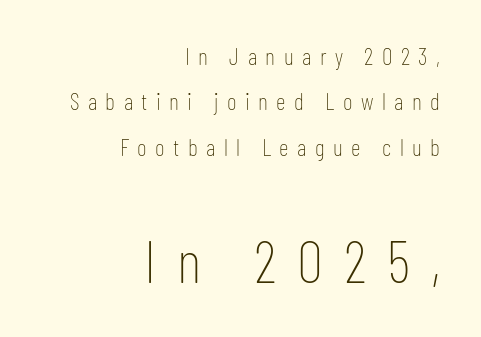
Q: Is the text bold? A: No.
Q: Is the text italic (slanted)? A: No, it is upright.
Q: Is the typeface a serif or a sans-serif typeface? A: Sans-serif.
Q: Is the text underlined? A: No.
Q: How is the paragraph aligned? A: Right-aligned.
Q: Is the spacing between letters normal or unusually wide? A: Unusually wide.
Q: Which block of text is set in a larger size, the first (top) or the second (bottom)? A: The second (bottom) one.
Q: Width (condensed, normal, or wide)? A: Condensed.
Q: Stroke contrast? A: Low.
Q: x-height? A: Medium.
Q: Monospaced? A: No.
